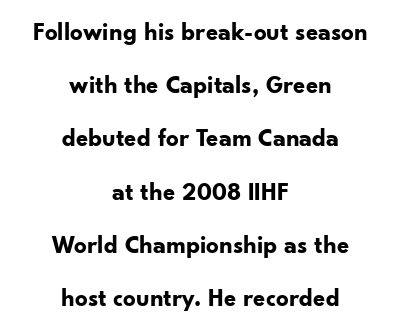
Q: Is the text bold? A: Yes.
Q: Is the text italic (slanted)? A: No, it is upright.
Q: Is the text underlined? A: No.
Q: How is the paragraph aligned? A: Centered.
Q: Is the spacing between letters normal or unusually wide? A: Normal.
Q: Is the spacing between lines tight, normal or loose? A: Loose.
